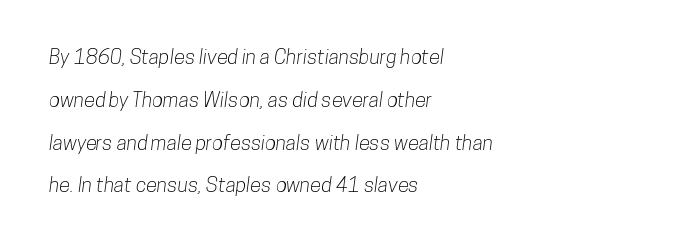
The image shows 20 px text type; set left-aligned, loose line spacing (2.14x), normal letter spacing, not underlined.
